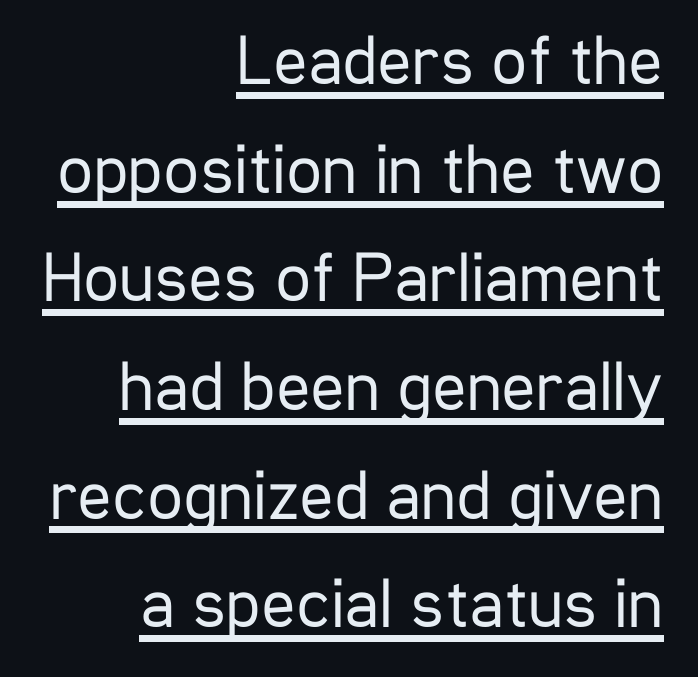
Nothing unusual about the tracking: characters are spaced as the font intends. A quiet, ordinary-to-light weight characterises the typeface. One-word summary of the alignment: right. Each letter keeps its own natural width here, so spacing adapts to shape. Regarding serifs, this sample does without them.
